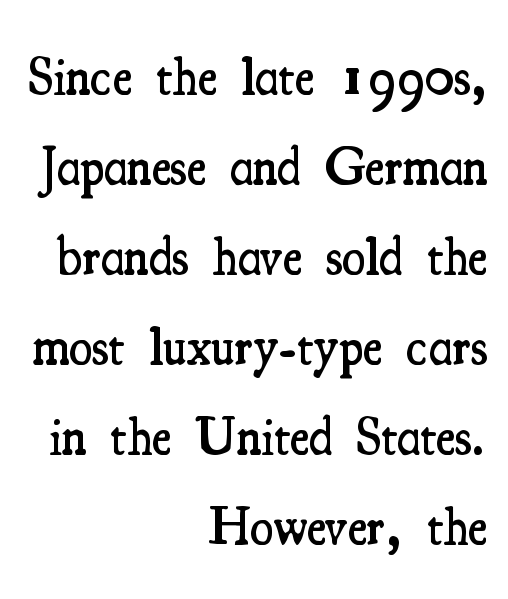
{"serif": "yes", "italic": "no", "bold": "semi", "weight": "semibold", "width": "condensed", "stroke_contrast": "medium", "x_height": "small", "monospaced": "no", "underline": "no", "align": "right", "line_spacing": "normal", "line_spacing_ratio": 1.7, "letter_spacing": "normal", "letter_spacing_em": 0.0, "glyph_px": 53}
